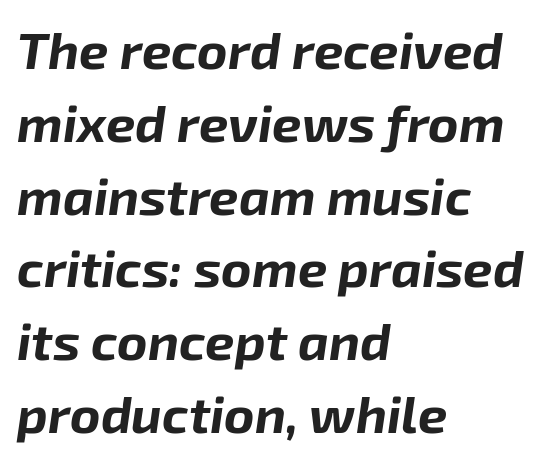
The image shows 52 px bold type, italic (leaning right); set left-aligned, normal line spacing (1.4x), normal letter spacing, not underlined; low stroke contrast and a medium x-height.
